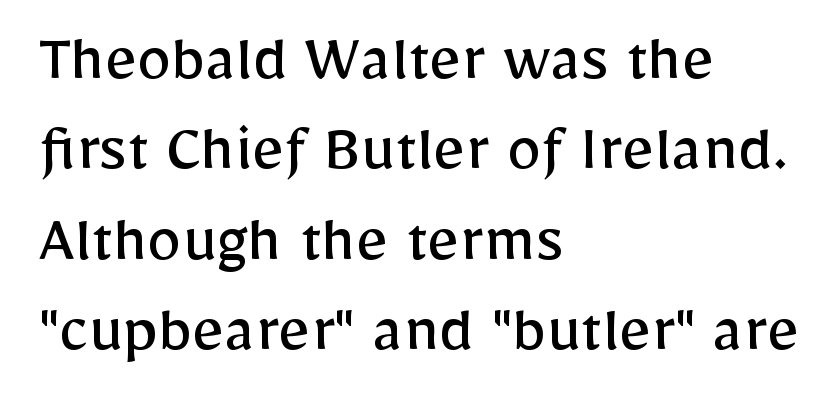
The image shows 70 px regular-weight sans-serif type, upright; set left-aligned, normal line spacing (1.29x), normal letter spacing, not underlined; low stroke contrast and a medium x-height.
